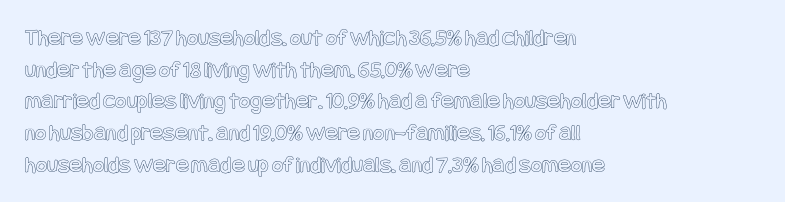
{"italic": "no", "underline": "no", "align": "left", "line_spacing": "normal", "line_spacing_ratio": 1.32, "letter_spacing": "normal", "letter_spacing_em": 0.0, "glyph_px": 24}
